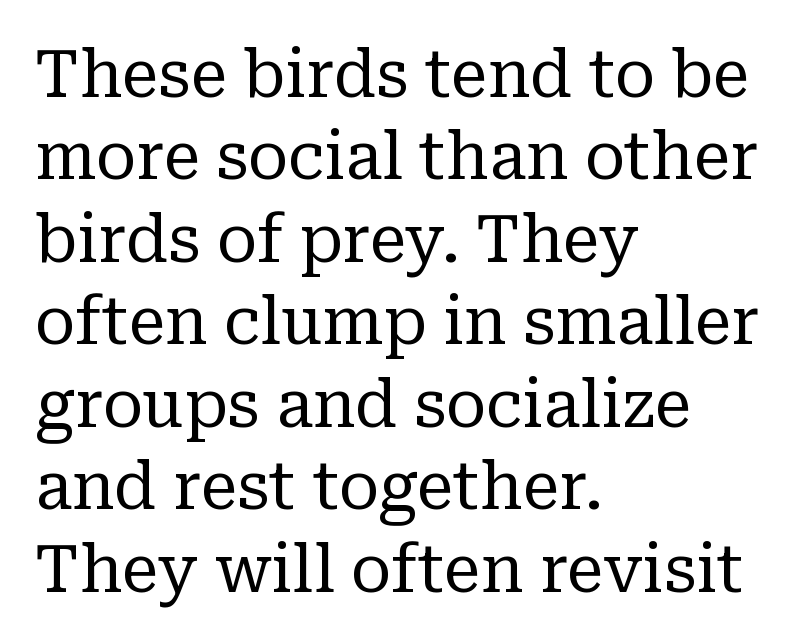
A typesetter would call this leading conventional body-copy spacing. No extra tracking has been applied to these lines. The foot of each line stays bare and open. Summary of weight: not heavy and not bold. The face used here is seriffed, in the tradition of book romans.
